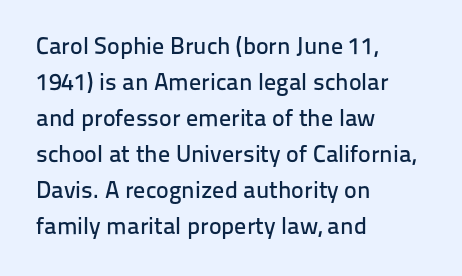
{"italic": "no", "underline": "no", "align": "left", "line_spacing": "normal", "line_spacing_ratio": 1.5, "letter_spacing": "normal", "letter_spacing_em": 0.0, "glyph_px": 24}
